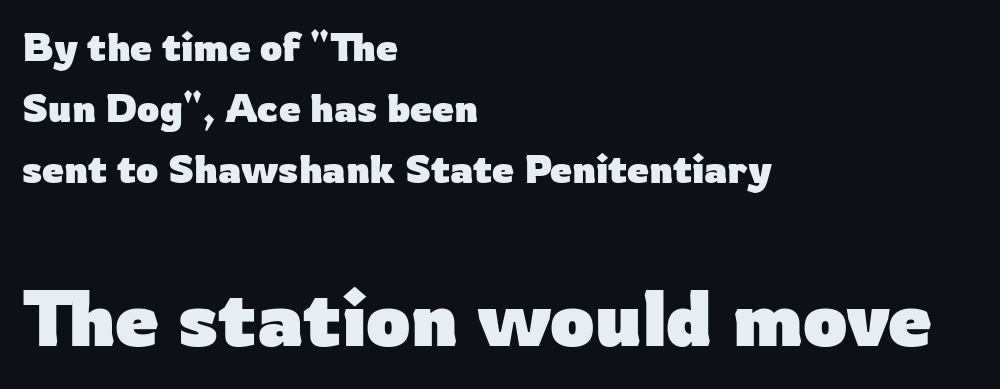
Every letter is thick-stroked: bold, no question. Just letters on the line, the space beneath them empty. Tracking value appears to be zero — textbook default spacing. Students, observe: this is what conventionally led text looks like.
